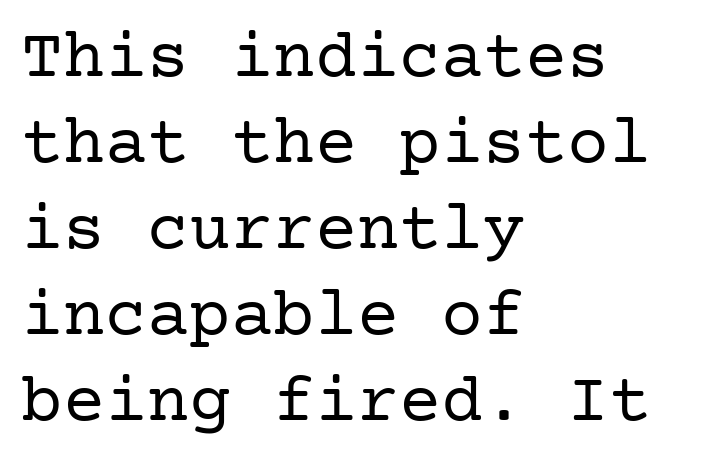
Q: Is the text bold? A: No.
Q: Is the text italic (slanted)? A: No, it is upright.
Q: Is the typeface a serif or a sans-serif typeface? A: Serif.
Q: Is the text underlined? A: No.
Q: How is the paragraph aligned? A: Left-aligned.
Q: Is the spacing between letters normal or unusually wide? A: Normal.
Q: Width (condensed, normal, or wide)? A: Normal.
Q: Stroke contrast? A: Low.
Q: x-height? A: Medium.
